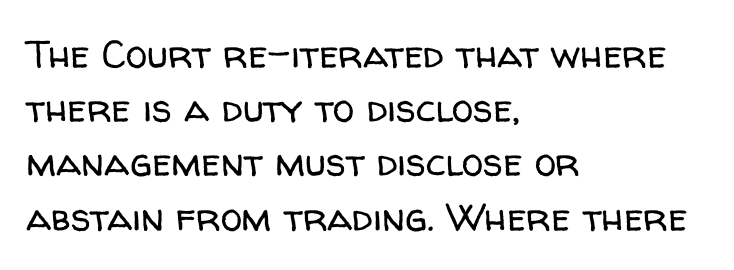
{"serif": "no", "italic": "no", "bold": "no", "weight": "regular", "width": "normal", "stroke_contrast": "low", "x_height": "medium", "monospaced": "no", "underline": "no", "align": "left", "line_spacing": "normal", "line_spacing_ratio": 1.39, "letter_spacing": "normal", "letter_spacing_em": 0.0, "glyph_px": 39}
